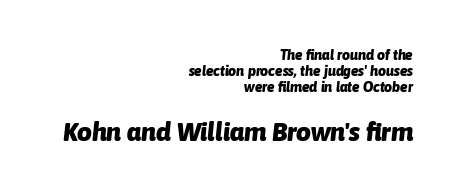
Q: Is the text bold? A: Yes.
Q: Is the text italic (slanted)? A: Yes, it leans right by about 6 degrees.
Q: Is the text underlined? A: No.
Q: How is the paragraph aligned? A: Right-aligned.
Q: Is the spacing between letters normal or unusually wide? A: Normal.
Q: Which block of text is set in a larger size, the first (top) or the second (bottom)? A: The second (bottom) one.
